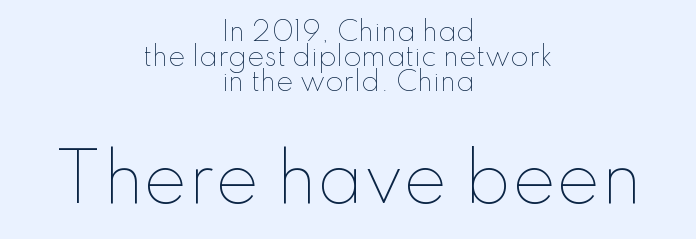
{"italic": "no", "bold": "no", "weight": "thin", "width": "normal", "stroke_contrast": "low", "x_height": "small", "monospaced": "no", "underline": "no", "align": "center", "line_spacing": "tight", "line_spacing_ratio": 0.96, "letter_spacing": "normal", "letter_spacing_em": 0.0, "larger_block": "second", "size_ratio": 2.54, "glyph_px": 66}
